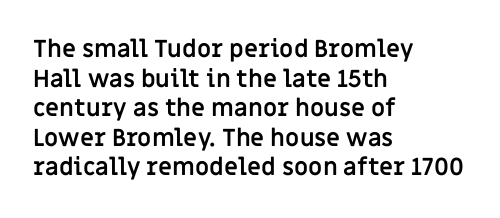
The image shows 24 px bold type, upright; set left-aligned, line spacing 1.23x, normal letter spacing, not underlined.
